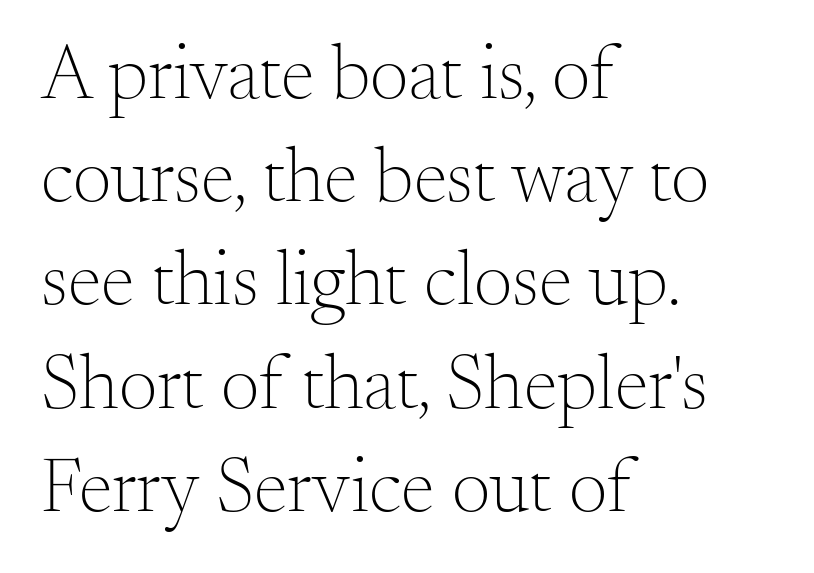
Q: Is the text bold? A: No.
Q: Is the text italic (slanted)? A: No, it is upright.
Q: Is the typeface a serif or a sans-serif typeface? A: Serif.
Q: Is the text underlined? A: No.
Q: How is the paragraph aligned? A: Left-aligned.
Q: Is the spacing between letters normal or unusually wide? A: Normal.
Q: Is the spacing between lines tight, normal or loose? A: Normal.
Q: Width (condensed, normal, or wide)? A: Normal.
Q: Stroke contrast? A: Medium.
Q: x-height? A: Small.
Q: Monospaced? A: No.
